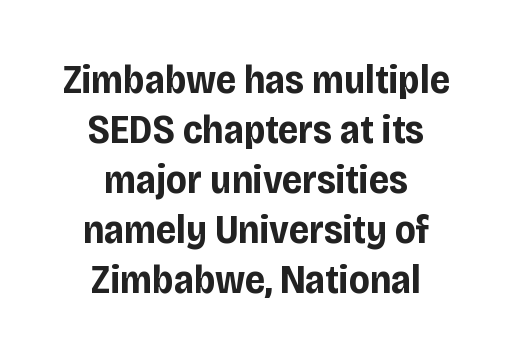
The image shows 40 px bold, condensed sans-serif type, upright; set centered, normal line spacing (1.25x), normal letter spacing, not underlined; low stroke contrast and a large x-height.
